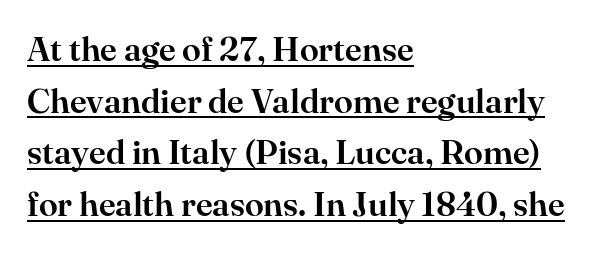
Q: Is the text italic (slanted)? A: No, it is upright.
Q: Is the typeface a serif or a sans-serif typeface? A: Serif.
Q: Is the text underlined? A: Yes.
Q: How is the paragraph aligned? A: Left-aligned.
Q: Is the spacing between letters normal or unusually wide? A: Normal.
Q: Is the spacing between lines tight, normal or loose? A: Normal.
Q: Width (condensed, normal, or wide)? A: Normal.
Q: Stroke contrast? A: High.
Q: x-height? A: Small.
Q: Monospaced? A: No.
